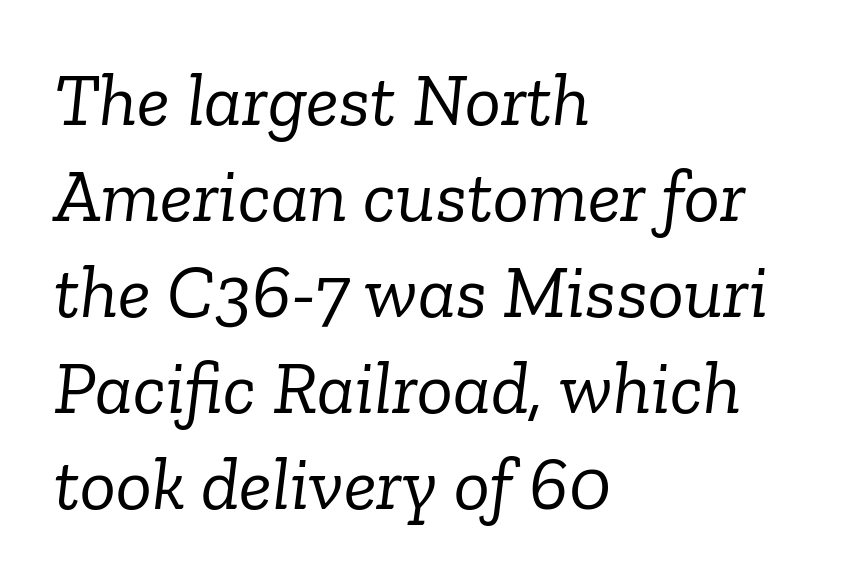
Q: Is the text bold? A: No.
Q: Is the text italic (slanted)? A: Yes, it leans right by about 6 degrees.
Q: Is the typeface a serif or a sans-serif typeface? A: Serif.
Q: Is the text underlined? A: No.
Q: How is the paragraph aligned? A: Left-aligned.
Q: Is the spacing between letters normal or unusually wide? A: Normal.
Q: Is the spacing between lines tight, normal or loose? A: Normal.
Q: Width (condensed, normal, or wide)? A: Normal.
Q: Stroke contrast? A: Low.
Q: x-height? A: Medium.
Q: Monospaced? A: No.
